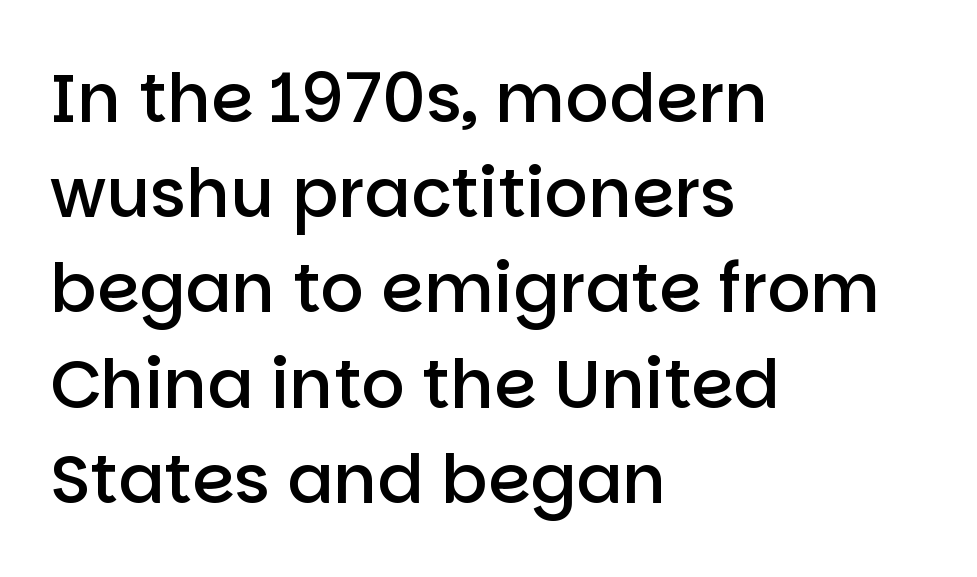
{"serif": "no", "italic": "no", "bold": "semi", "weight": "semibold", "width": "normal", "stroke_contrast": "low", "x_height": "large", "monospaced": "no", "underline": "no", "align": "left", "line_spacing": "normal", "line_spacing_ratio": 1.4, "letter_spacing": "normal", "letter_spacing_em": 0.0, "glyph_px": 68}
